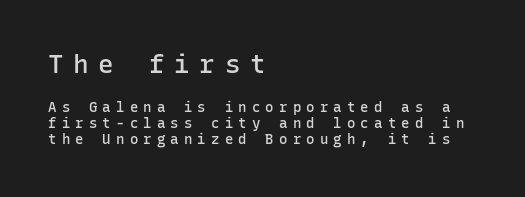
Q: Is the text bold? A: Semi-bold.
Q: Is the text italic (slanted)? A: No, it is upright.
Q: Is the text underlined? A: No.
Q: How is the paragraph aligned? A: Left-aligned.
Q: Is the spacing between letters normal or unusually wide? A: Unusually wide.
Q: Is the spacing between lines tight, normal or loose? A: Tight.
Q: Which block of text is set in a larger size, the first (top) or the second (bottom)? A: The first (top) one.
